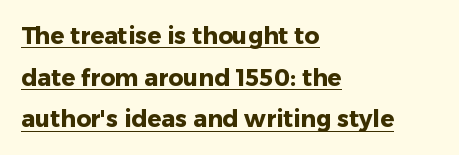
{"italic": "no", "bold": "yes", "underline": "yes", "align": "left", "line_spacing_ratio": 1.81, "letter_spacing": "normal", "letter_spacing_em": 0.0, "glyph_px": 23}
